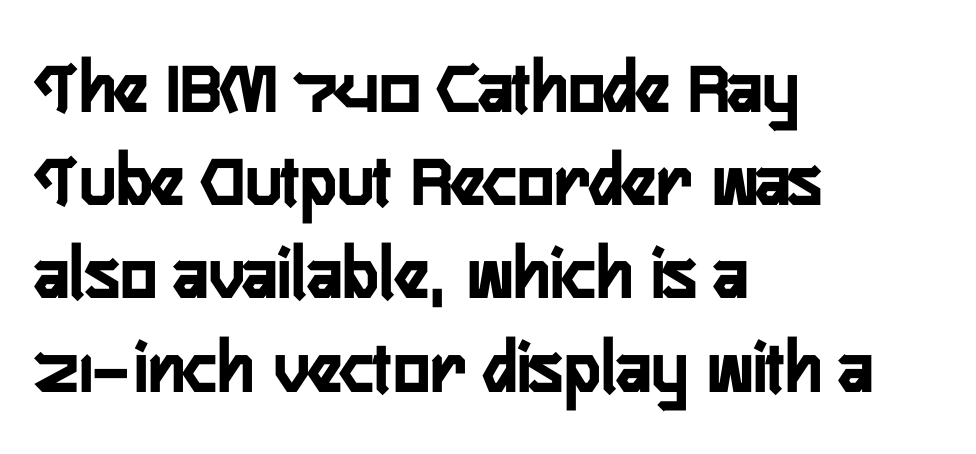
{"serif": "no", "italic": "no", "width": "condensed", "stroke_contrast": "low", "x_height": "medium", "monospaced": "no", "underline": "no", "align": "left", "line_spacing_ratio": 1.21, "letter_spacing": "normal", "letter_spacing_em": 0.0, "glyph_px": 77}
